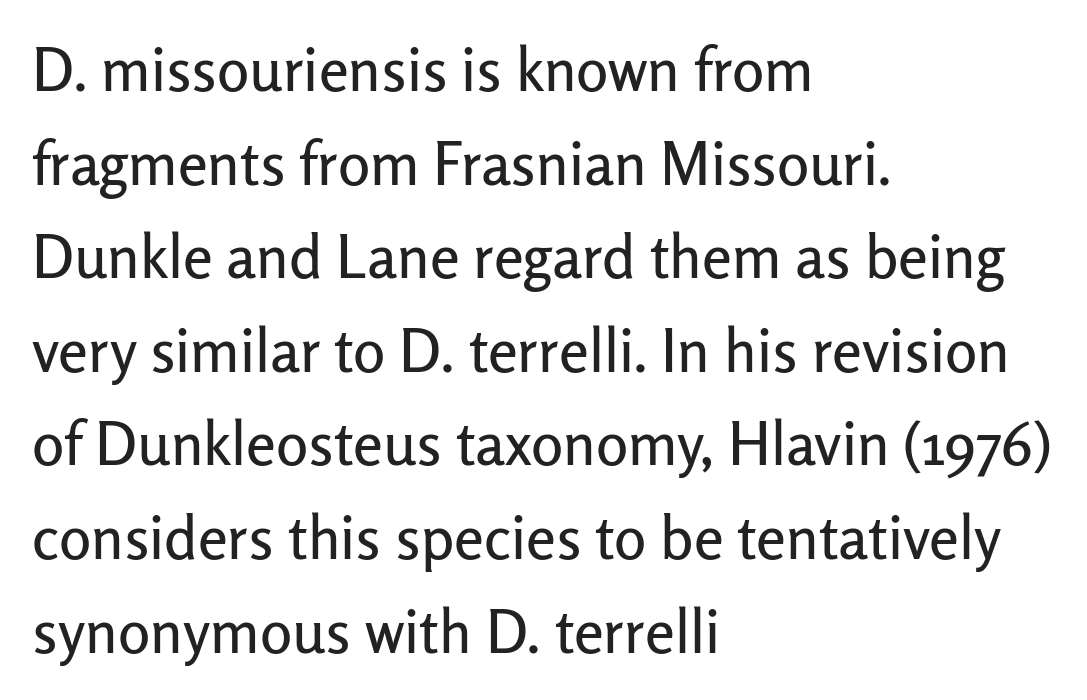
{"serif": "no", "italic": "no", "width": "normal", "stroke_contrast": "low", "x_height": "medium", "monospaced": "no", "underline": "no", "align": "left", "line_spacing": "normal", "line_spacing_ratio": 1.56, "letter_spacing": "normal", "letter_spacing_em": 0.0, "glyph_px": 60}
